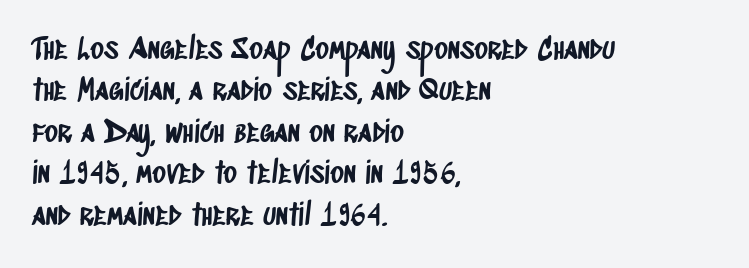
{"serif": "no", "width": "condensed", "stroke_contrast": "low", "x_height": "large", "monospaced": "no", "underline": "no", "align": "left", "line_spacing": "normal", "line_spacing_ratio": 1.43, "letter_spacing": "normal", "letter_spacing_em": 0.0, "glyph_px": 29}
